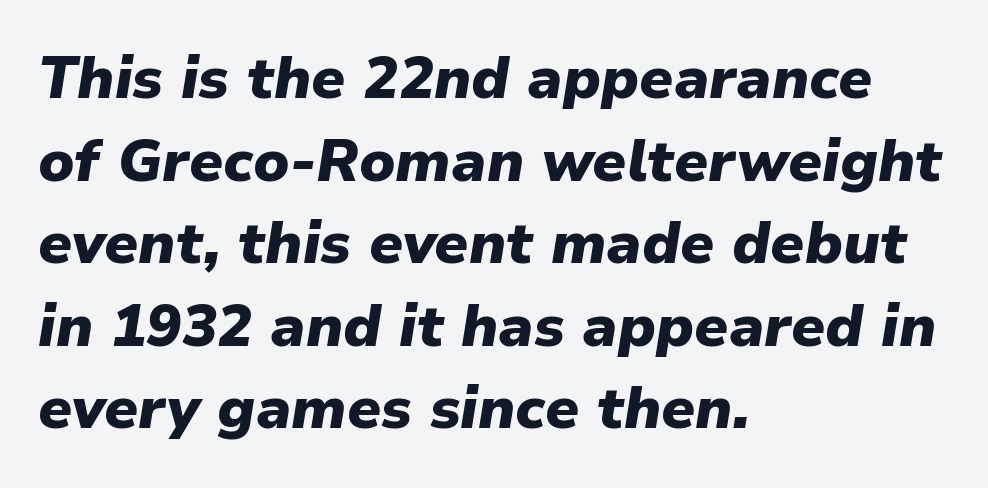
The image shows 59 px heavy type, italic (leaning right); set left-aligned, normal line spacing (1.4x), normal letter spacing, not underlined; low stroke contrast and a medium x-height.
